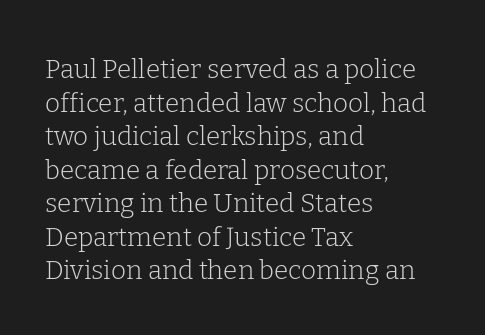
Q: Is the text bold? A: No.
Q: Is the text italic (slanted)? A: No, it is upright.
Q: Is the text underlined? A: No.
Q: How is the paragraph aligned? A: Left-aligned.
Q: Is the spacing between letters normal or unusually wide? A: Normal.
Q: Is the spacing between lines tight, normal or loose? A: Normal.
